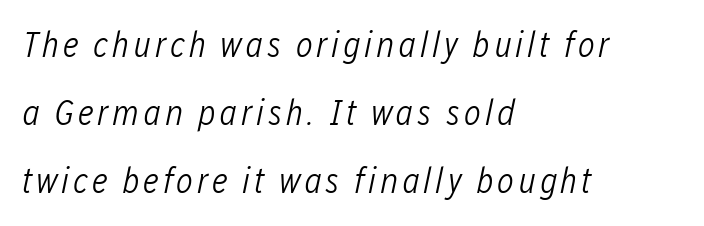
Q: Is the text bold? A: No.
Q: Is the text italic (slanted)? A: Yes, it leans right by about 12 degrees.
Q: Is the text underlined? A: No.
Q: How is the paragraph aligned? A: Left-aligned.
Q: Width (condensed, normal, or wide)? A: Condensed.
Q: Stroke contrast? A: Low.
Q: x-height? A: Medium.
Q: Monospaced? A: No.
